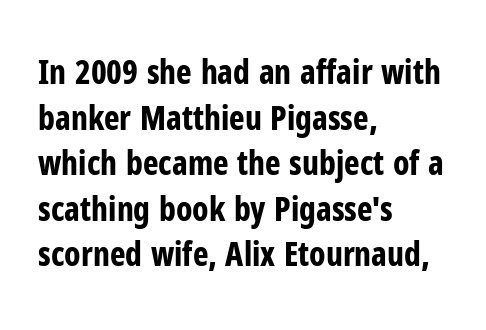
Q: Is the text bold? A: Yes.
Q: Is the text italic (slanted)? A: No, it is upright.
Q: Is the typeface a serif or a sans-serif typeface? A: Sans-serif.
Q: Is the text underlined? A: No.
Q: How is the paragraph aligned? A: Left-aligned.
Q: Is the spacing between letters normal or unusually wide? A: Normal.
Q: Is the spacing between lines tight, normal or loose? A: Normal.
Q: Width (condensed, normal, or wide)? A: Condensed.
Q: Stroke contrast? A: Low.
Q: x-height? A: Medium.
Q: Monospaced? A: No.
